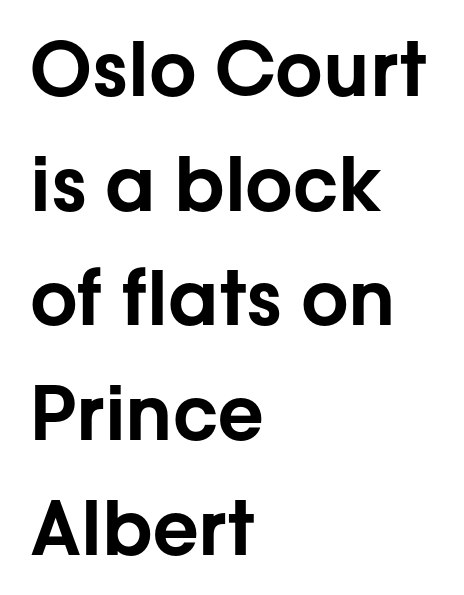
Font category for this specimen: sans-serif. Rule under the text: the space is simply empty. The rendering uses natural spacing where letterforms have individual widths. The passage is arranged the way most books set body copy — flush left. Posture: straight, roman, zero tilt. Standard letterfit; no display-style spreading of the glyphs.
